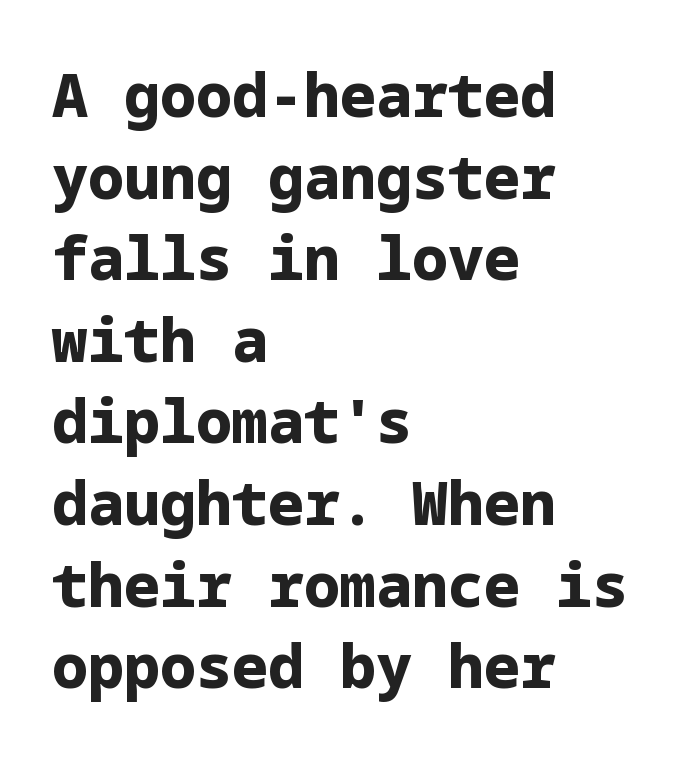
Q: Is the text bold? A: Yes.
Q: Is the text italic (slanted)? A: No, it is upright.
Q: Is the typeface a serif or a sans-serif typeface? A: Sans-serif.
Q: Is the text underlined? A: No.
Q: How is the paragraph aligned? A: Left-aligned.
Q: Is the spacing between letters normal or unusually wide? A: Normal.
Q: Is the spacing between lines tight, normal or loose? A: Normal.
Q: Width (condensed, normal, or wide)? A: Normal.
Q: Stroke contrast? A: Low.
Q: x-height? A: Medium.
